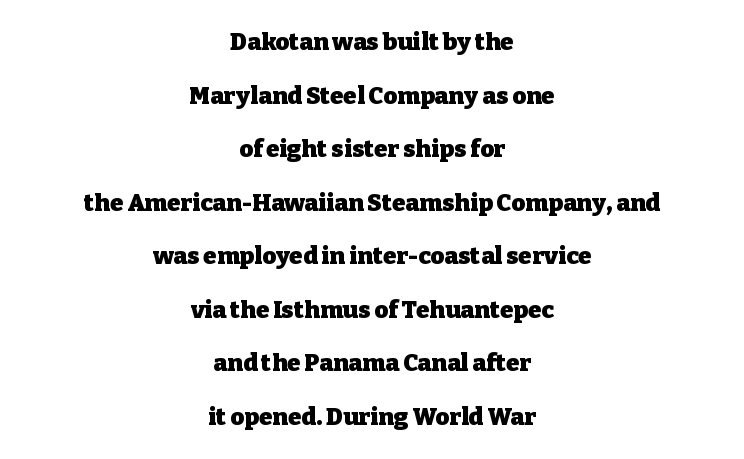
Q: Is the text bold? A: Yes.
Q: Is the text italic (slanted)? A: No, it is upright.
Q: Is the text underlined? A: No.
Q: How is the paragraph aligned? A: Centered.
Q: Is the spacing between letters normal or unusually wide? A: Normal.
Q: Is the spacing between lines tight, normal or loose? A: Loose.
